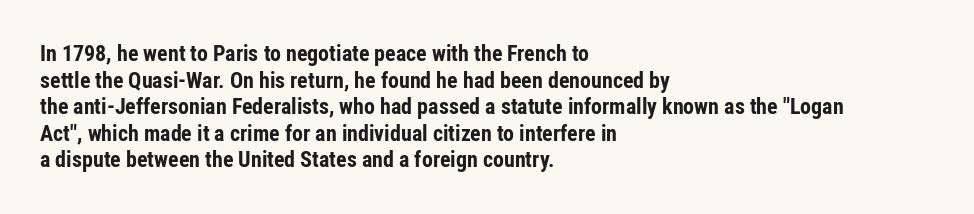
The image shows 22 px bold type, upright; set left-aligned, line spacing 1.21x, normal letter spacing, not underlined.
